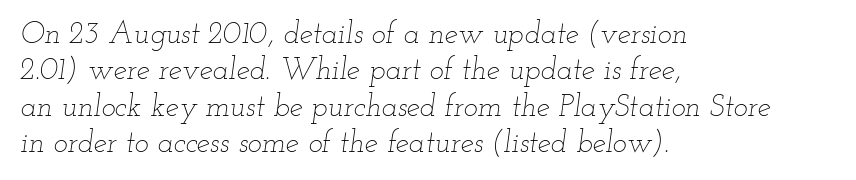
Q: Is the text bold? A: No.
Q: Is the text italic (slanted)? A: Yes, it leans right by about 12 degrees.
Q: Is the text underlined? A: No.
Q: How is the paragraph aligned? A: Left-aligned.
Q: Is the spacing between letters normal or unusually wide? A: Normal.
Q: Width (condensed, normal, or wide)? A: Wide.
Q: Stroke contrast? A: Low.
Q: x-height? A: Small.
Q: Monospaced? A: No.
